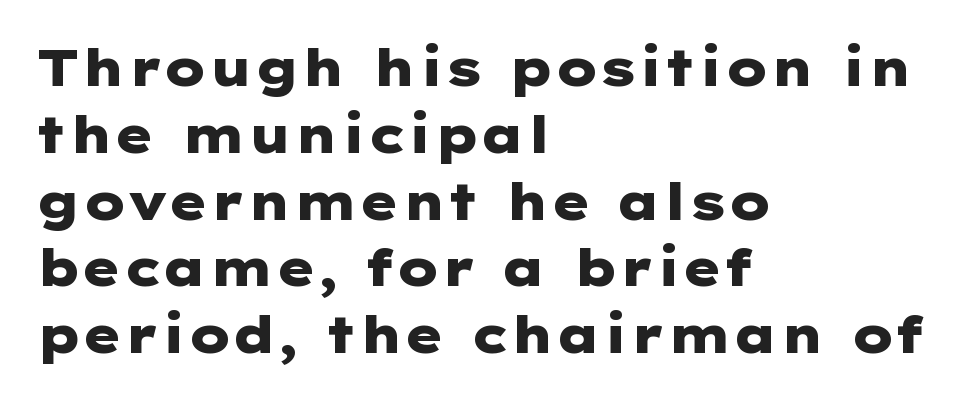
{"serif": "no", "italic": "no", "bold": "yes", "weight": "heavy", "width": "wide", "stroke_contrast": "low", "x_height": "medium", "underline": "no", "align": "left", "line_spacing": "normal", "line_spacing_ratio": 1.31, "letter_spacing": "normal", "letter_spacing_em": 0.0, "glyph_px": 51}
